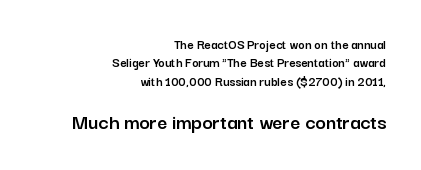
Between one letter and the next there's only the usual sliver of space. Where is the straight margin? On the right. Evenly set lines give the paragraph a standard silhouette. Ascenders rise straight up at ninety degrees. If you squint, the bottom block still reads clearly — it's the larger of the two. The baseline area is clear.
